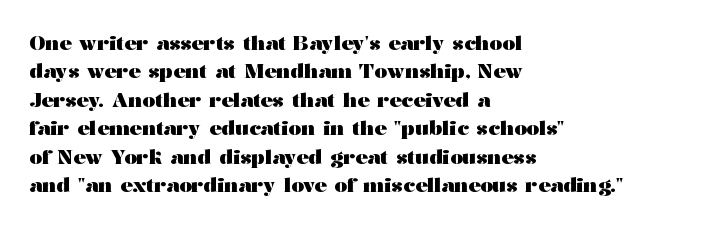
The image shows 20 px bold type, upright; set left-aligned, normal line spacing (1.42x), normal letter spacing, not underlined.
